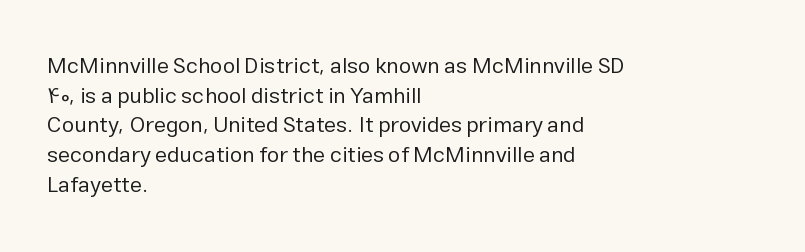
Q: Is the text bold? A: No.
Q: Is the text italic (slanted)? A: No, it is upright.
Q: Is the text underlined? A: No.
Q: How is the paragraph aligned? A: Left-aligned.
Q: Is the spacing between letters normal or unusually wide? A: Normal.
Q: Is the spacing between lines tight, normal or loose? A: Normal.
